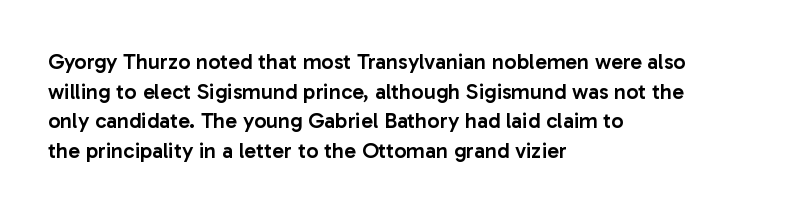
No word sits above an underline. Look at the stroke-to-counter ratio: somewhat heavy, a semibold. When letters stand straight like this, we call the style roman or upright. Observe the ordinary spacing: letters are neighbours, not strangers. The space between consecutive lines is moderate.
